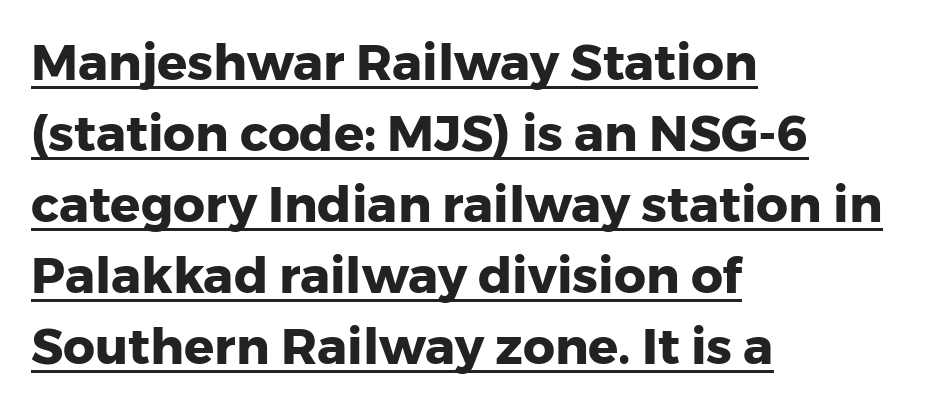
The image shows 50 px heavy sans-serif type, upright; set left-aligned, normal line spacing (1.42x), normal letter spacing, underlined; low stroke contrast and a medium x-height.
